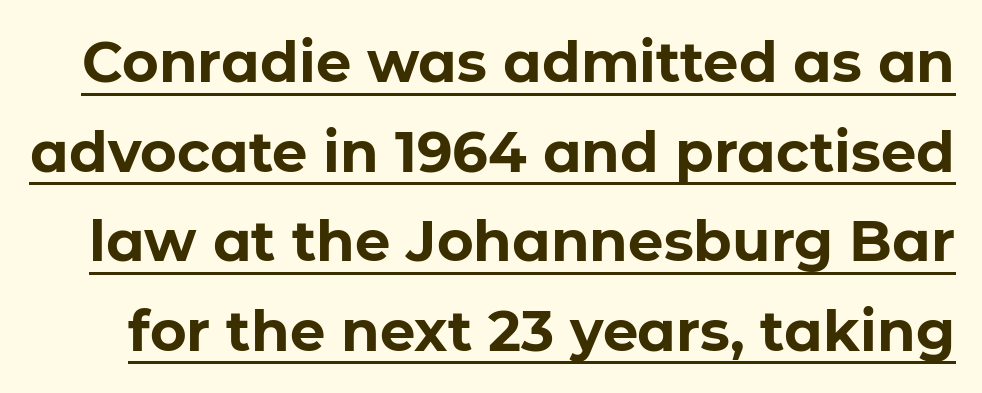
The image shows 56 px bold sans-serif type, upright; set normal line spacing (1.6x), normal letter spacing, underlined; low stroke contrast and a medium x-height.
